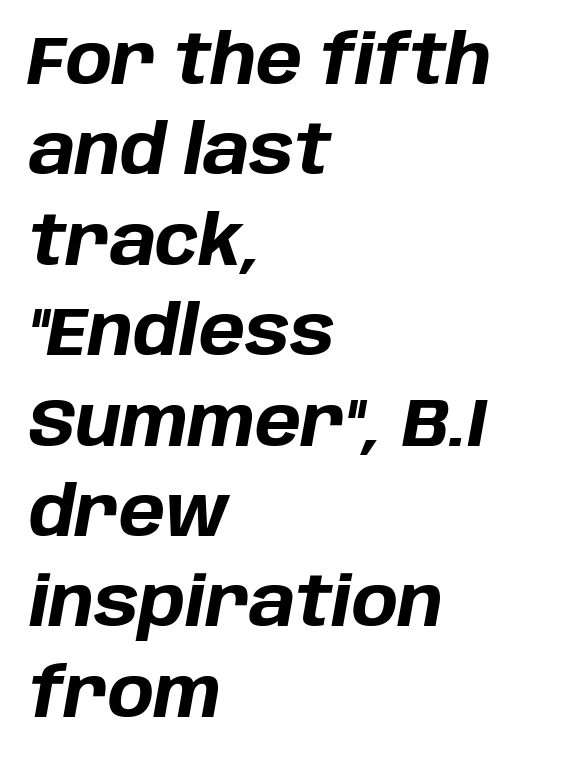
{"italic": "yes", "lean": "right", "slant_degrees": 10, "bold": "yes", "weight": "bold", "width": "normal", "stroke_contrast": "low", "x_height": "large", "monospaced": "no", "underline": "no", "align": "left", "line_spacing": "normal", "line_spacing_ratio": 1.31, "letter_spacing": "normal", "letter_spacing_em": 0.0, "glyph_px": 69}
